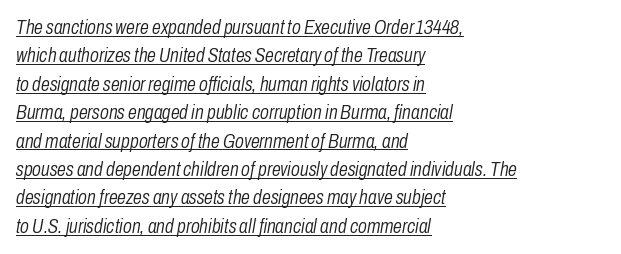
Q: Is the text bold? A: No.
Q: Is the text italic (slanted)? A: Yes, it leans right by about 10 degrees.
Q: Is the text underlined? A: Yes.
Q: How is the paragraph aligned? A: Left-aligned.
Q: Is the spacing between letters normal or unusually wide? A: Normal.
Q: Is the spacing between lines tight, normal or loose? A: Normal.
